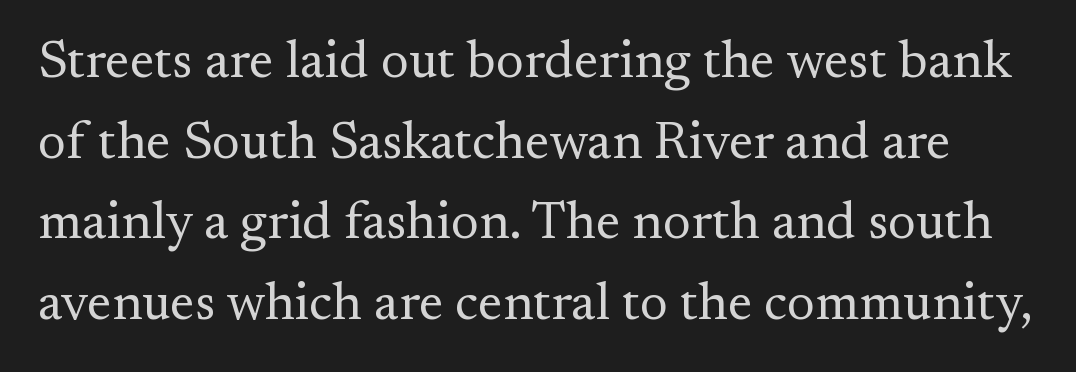
{"serif": "yes", "italic": "no", "bold": "no", "weight": "regular", "width": "normal", "stroke_contrast": "medium", "x_height": "small", "monospaced": "no", "underline": "no", "line_spacing": "normal", "line_spacing_ratio": 1.52, "letter_spacing": "normal", "letter_spacing_em": 0.0, "glyph_px": 53}
